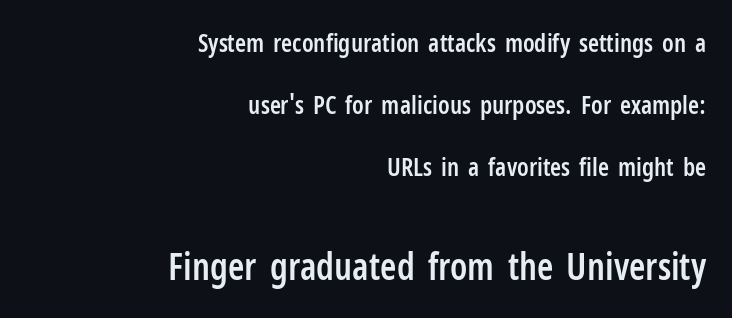
{"serif": "no", "italic": "no", "bold": "semi", "weight": "semibold", "width": "condensed", "stroke_contrast": "low", "x_height": "medium", "monospaced": "no", "underline": "no", "align": "right", "line_spacing": "loose", "line_spacing_ratio": 2.49, "letter_spacing": "normal", "letter_spacing_em": 0.0, "larger_block": "second", "size_ratio": 1.48, "glyph_px": 37}
